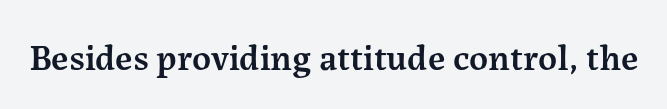
This rendering features lettering with no underline. The face used here is seriffed, in the tradition of book romans. No italicization has been applied; the sample stays upright. Here the designer chose a conventional face with non-uniform glyph widths. Glyph-to-glyph distance matches everyday printed text.
